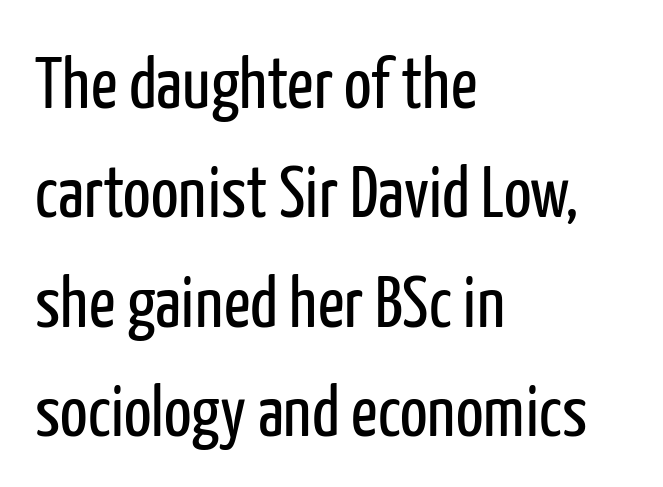
The image shows 73 px regular-weight, condensed sans-serif type, upright; set left-aligned, normal line spacing (1.5x), normal letter spacing, not underlined; low stroke contrast and a medium x-height.
